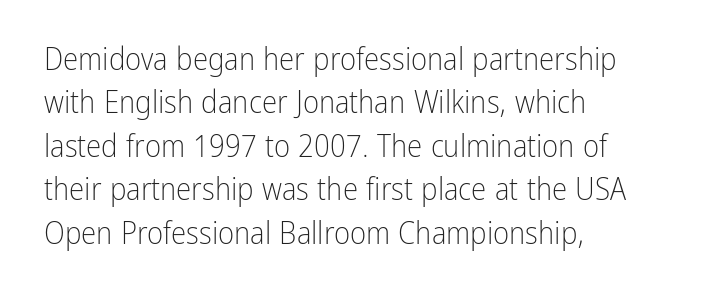
Q: Is the text bold? A: No.
Q: Is the text italic (slanted)? A: No, it is upright.
Q: Is the typeface a serif or a sans-serif typeface? A: Sans-serif.
Q: Is the text underlined? A: No.
Q: How is the paragraph aligned? A: Left-aligned.
Q: Is the spacing between letters normal or unusually wide? A: Normal.
Q: Is the spacing between lines tight, normal or loose? A: Normal.
Q: Width (condensed, normal, or wide)? A: Condensed.
Q: Stroke contrast? A: Low.
Q: x-height? A: Medium.
Q: Monospaced? A: No.
